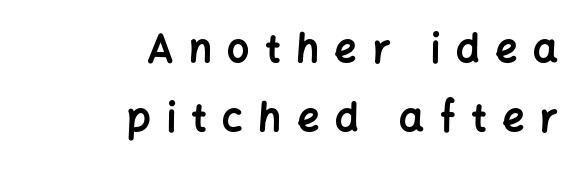
Q: Is the text bold? A: Yes.
Q: Is the text italic (slanted)? A: No, it is upright.
Q: Is the typeface a serif or a sans-serif typeface? A: Sans-serif.
Q: Is the text underlined? A: No.
Q: How is the paragraph aligned? A: Right-aligned.
Q: Is the spacing between letters normal or unusually wide? A: Unusually wide.
Q: Width (condensed, normal, or wide)? A: Normal.
Q: Stroke contrast? A: Low.
Q: x-height? A: Medium.
Q: Monospaced? A: No.
